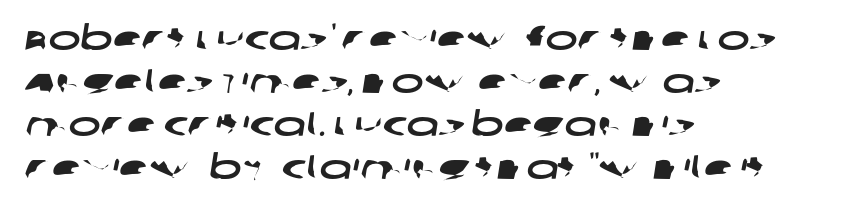
The image shows 34 px wide sans-serif type; set left-aligned, normal line spacing (1.26x), normal letter spacing, not underlined; low stroke contrast and a large x-height.
